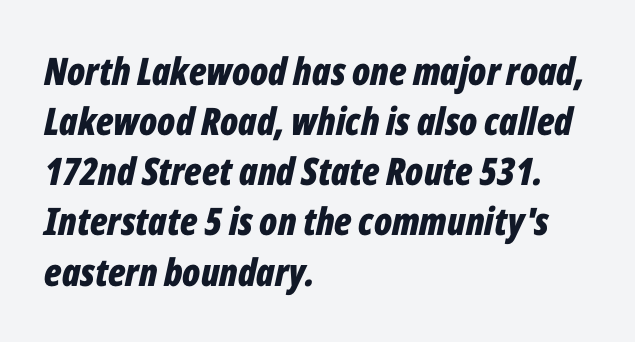
The foot of each line stays bare and open. The letters advance in unequal steps, a hallmark of proportional type. Look at the stroke-to-counter ratio: heavy, a bold. What stands out about the letter spacing? Nothing — it is the standard amount. Honestly, the row spacing looks completely unremarkable.
